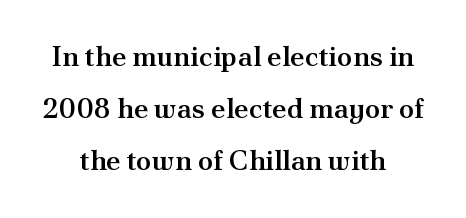
Tall strokes in this sample are plumb rather than angled. Just letters on the line, the space beneath them empty. These lines are rendered in a variable-pitch font. The font is running at a semibold setting, under full bold.
